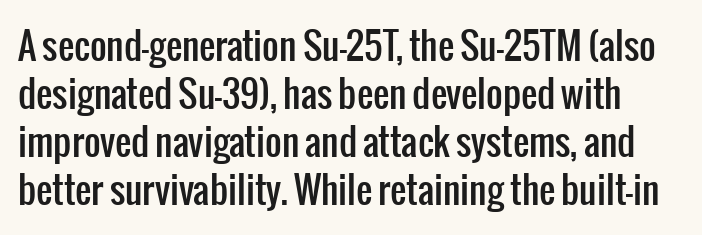
The image shows 36 px condensed sans-serif type, upright; set normal line spacing (1.33x), normal letter spacing, not underlined; low stroke contrast and a medium x-height.
